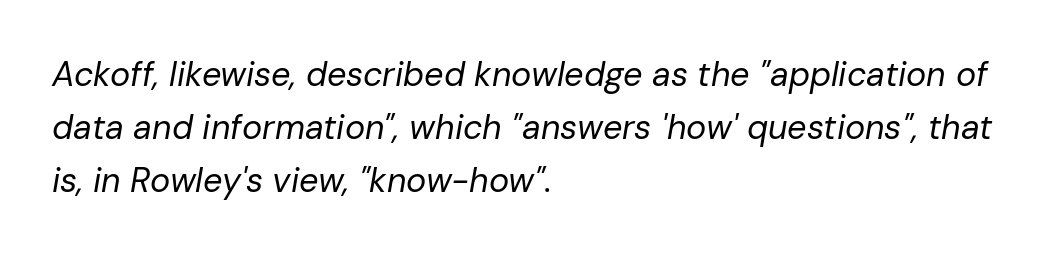
{"italic": "yes", "lean": "right", "slant_degrees": 10, "bold": "no", "weight": "regular", "width": "normal", "stroke_contrast": "low", "x_height": "medium", "monospaced": "no", "underline": "no", "align": "left", "line_spacing": "normal", "line_spacing_ratio": 1.56, "letter_spacing": "normal", "letter_spacing_em": 0.0, "glyph_px": 34}
